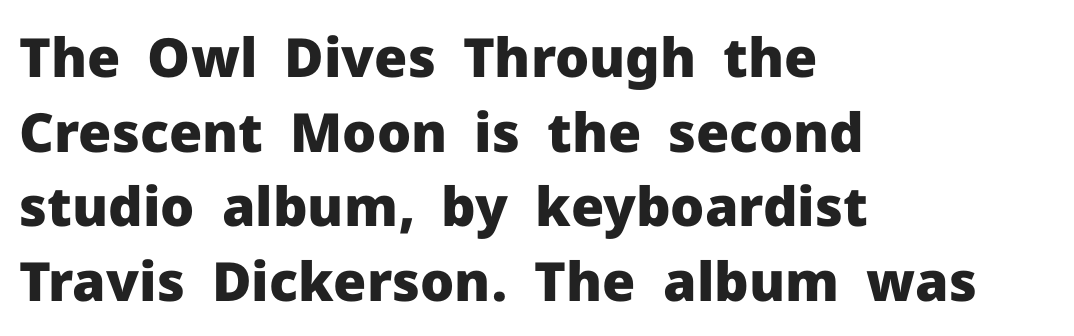
{"serif": "no", "italic": "no", "bold": "yes", "weight": "heavy", "width": "normal", "stroke_contrast": "low", "x_height": "medium", "monospaced": "no", "underline": "no", "align": "left", "line_spacing": "normal", "line_spacing_ratio": 1.38, "letter_spacing": "normal", "letter_spacing_em": 0.0, "glyph_px": 54}
